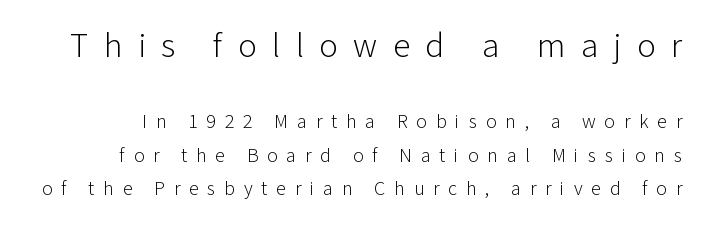
{"serif": "no", "italic": "no", "bold": "no", "weight": "light", "width": "normal", "stroke_contrast": "low", "x_height": "medium", "monospaced": "no", "underline": "no", "line_spacing": "normal", "line_spacing_ratio": 1.67, "letter_spacing": "wide", "letter_spacing_em": 0.44, "larger_block": "first", "size_ratio": 1.75, "glyph_px": 35}
